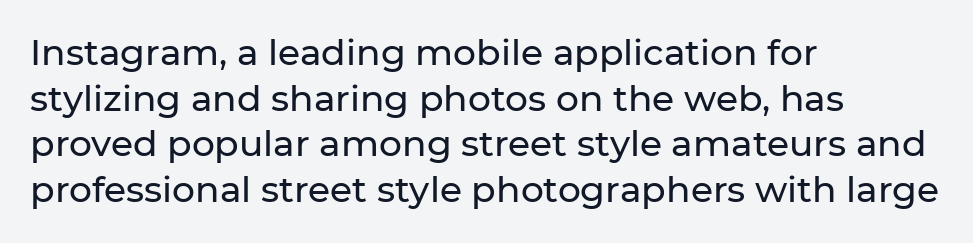
Q: Is the text italic (slanted)? A: No, it is upright.
Q: Is the typeface a serif or a sans-serif typeface? A: Sans-serif.
Q: Is the text underlined? A: No.
Q: How is the paragraph aligned? A: Left-aligned.
Q: Is the spacing between letters normal or unusually wide? A: Normal.
Q: Is the spacing between lines tight, normal or loose? A: Normal.
Q: Width (condensed, normal, or wide)? A: Normal.
Q: Stroke contrast? A: Low.
Q: x-height? A: Medium.
Q: Monospaced? A: No.
